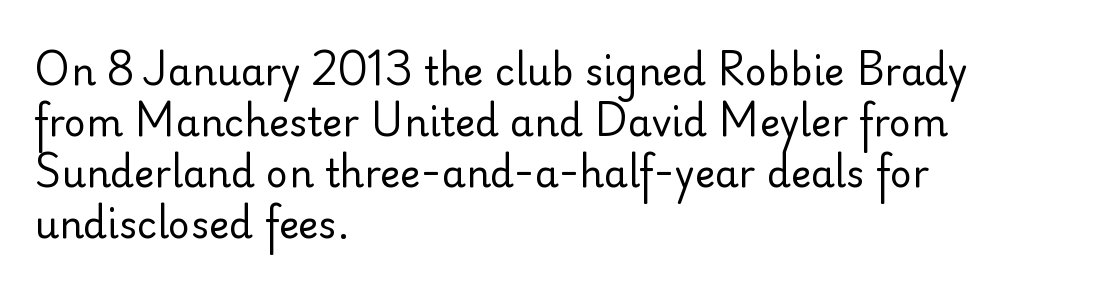
Q: Is the text bold? A: No.
Q: Is the text italic (slanted)? A: No, it is upright.
Q: Is the typeface a serif or a sans-serif typeface? A: Sans-serif.
Q: Is the text underlined? A: No.
Q: How is the paragraph aligned? A: Left-aligned.
Q: Is the spacing between letters normal or unusually wide? A: Normal.
Q: Is the spacing between lines tight, normal or loose? A: Normal.
Q: Width (condensed, normal, or wide)? A: Normal.
Q: Stroke contrast? A: Low.
Q: x-height? A: Small.
Q: Monospaced? A: No.
